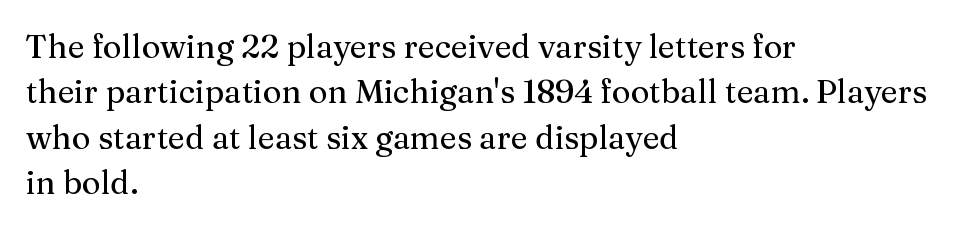
Q: Is the text italic (slanted)? A: No, it is upright.
Q: Is the typeface a serif or a sans-serif typeface? A: Serif.
Q: Is the text underlined? A: No.
Q: How is the paragraph aligned? A: Left-aligned.
Q: Is the spacing between letters normal or unusually wide? A: Normal.
Q: Is the spacing between lines tight, normal or loose? A: Normal.
Q: Width (condensed, normal, or wide)? A: Normal.
Q: Stroke contrast? A: Medium.
Q: x-height? A: Medium.
Q: Monospaced? A: No.
